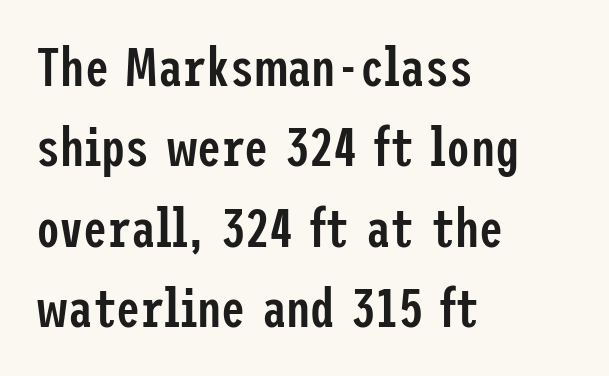
Q: Is the text bold? A: Semi-bold.
Q: Is the text italic (slanted)? A: No, it is upright.
Q: Is the typeface a serif or a sans-serif typeface? A: Sans-serif.
Q: Is the text underlined? A: No.
Q: How is the paragraph aligned? A: Left-aligned.
Q: Is the spacing between letters normal or unusually wide? A: Normal.
Q: Is the spacing between lines tight, normal or loose? A: Normal.
Q: Width (condensed, normal, or wide)? A: Condensed.
Q: Stroke contrast? A: Low.
Q: x-height? A: Medium.
